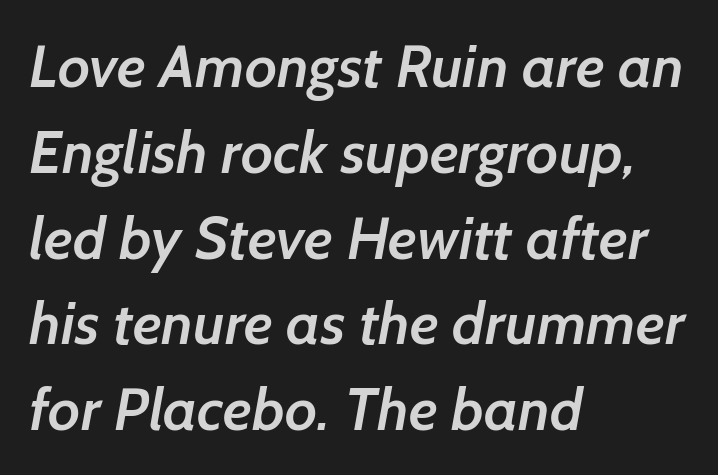
The image shows 60 px semibold sans-serif type; set left-aligned, normal line spacing (1.43x), normal letter spacing, not underlined; low stroke contrast and a medium x-height.
